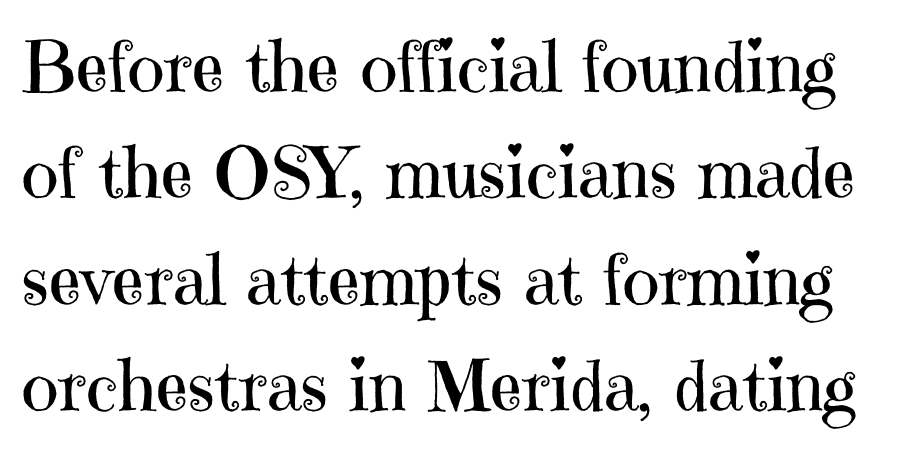
The image shows 70 px regular-weight serif type, upright; set normal line spacing (1.52x), normal letter spacing, not underlined; high stroke contrast and a medium x-height.
